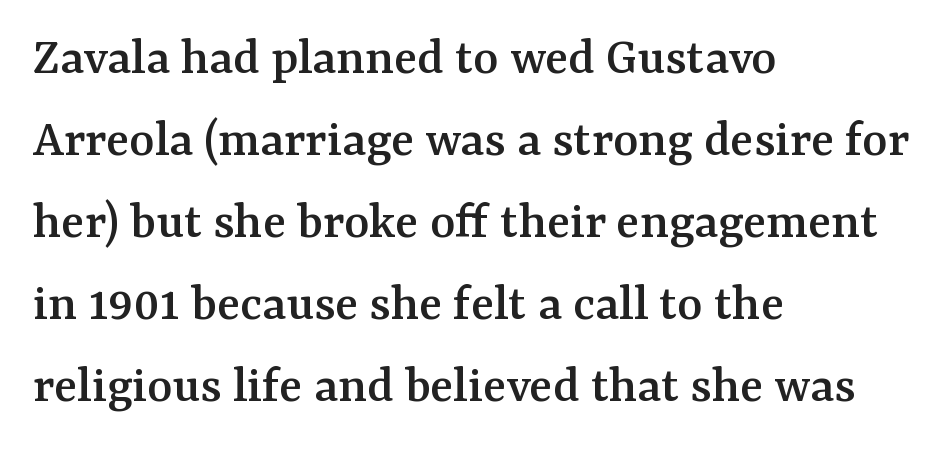
Q: Is the text italic (slanted)? A: No, it is upright.
Q: Is the typeface a serif or a sans-serif typeface? A: Serif.
Q: Is the text underlined? A: No.
Q: How is the paragraph aligned? A: Left-aligned.
Q: Is the spacing between letters normal or unusually wide? A: Normal.
Q: Is the spacing between lines tight, normal or loose? A: Normal.
Q: Width (condensed, normal, or wide)? A: Normal.
Q: Stroke contrast? A: Medium.
Q: x-height? A: Medium.
Q: Monospaced? A: No.
